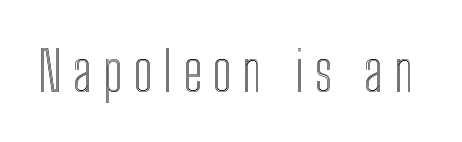
Look at the tracking — it's clearly loosened, letters drifting apart. A typesetter would call this proportional, since set widths differ per character. Italic: no, the glyphs are upright roman. The gap between lines stays unmarked.
